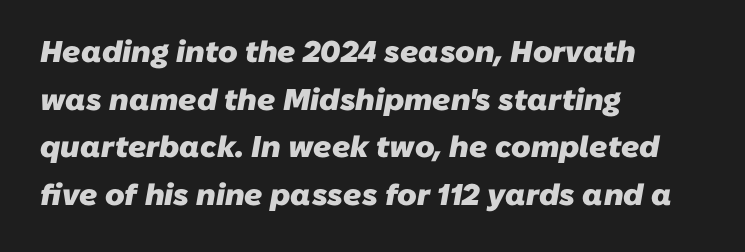
Q: Is the text bold? A: Yes.
Q: Is the typeface a serif or a sans-serif typeface? A: Sans-serif.
Q: Is the text underlined? A: No.
Q: How is the paragraph aligned? A: Left-aligned.
Q: Is the spacing between letters normal or unusually wide? A: Normal.
Q: Is the spacing between lines tight, normal or loose? A: Normal.
Q: Width (condensed, normal, or wide)? A: Normal.
Q: Stroke contrast? A: Low.
Q: x-height? A: Medium.
Q: Monospaced? A: No.
